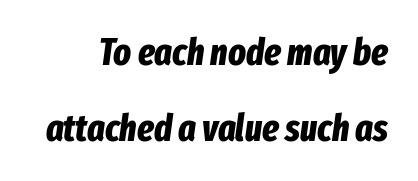
Q: Is the text bold? A: Yes.
Q: Is the text italic (slanted)? A: Yes, it leans right by about 8 degrees.
Q: Is the text underlined? A: No.
Q: Is the spacing between letters normal or unusually wide? A: Normal.
Q: Is the spacing between lines tight, normal or loose? A: Loose.
Q: Width (condensed, normal, or wide)? A: Condensed.
Q: Stroke contrast? A: Low.
Q: x-height? A: Medium.
Q: Monospaced? A: No.
